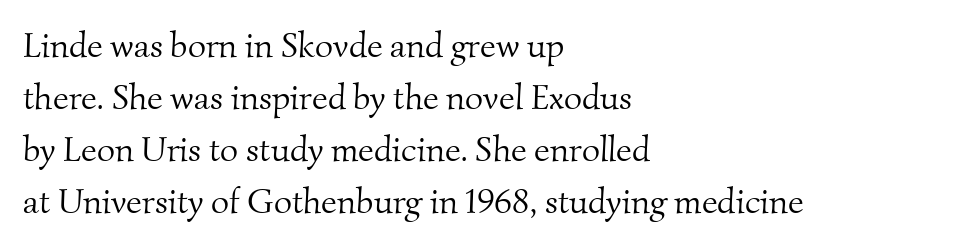
The image shows 35 px light serif type; set left-aligned, normal line spacing (1.49x), normal letter spacing, not underlined; medium stroke contrast and a small x-height.
